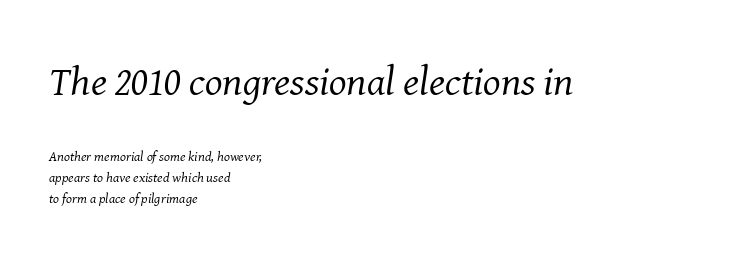
Reading down the block, your eye returns to a fixed left position each line. Words appear dense and cohesive because spacing is normal. Varying glyph widths throughout — classic text-font behaviour. Which of the two is more prominent by size? The first, at the top. Unmarked baselines from the first word to the last. Weight: regular or lighter.
